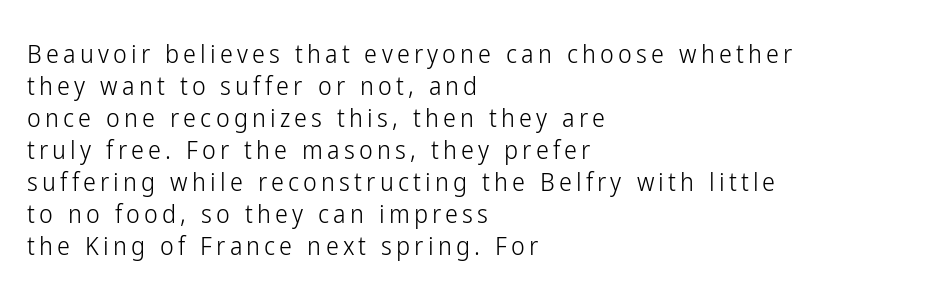
The image shows 26 px text type, upright; set left-aligned, line spacing 1.23x, not underlined.
